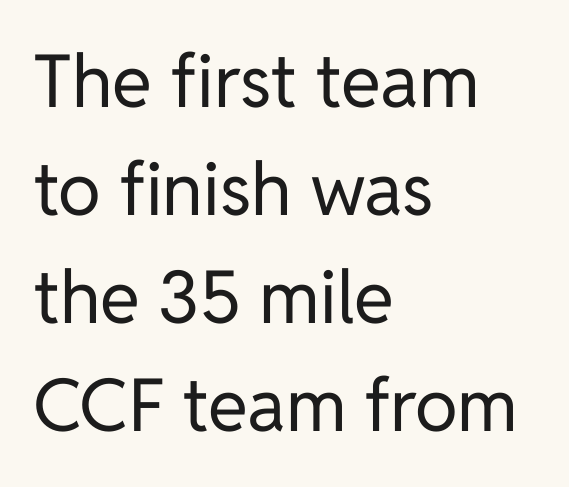
{"serif": "no", "italic": "no", "bold": "no", "weight": "regular", "width": "normal", "stroke_contrast": "low", "x_height": "medium", "monospaced": "no", "underline": "no", "align": "left", "line_spacing": "normal", "line_spacing_ratio": 1.48, "letter_spacing": "normal", "letter_spacing_em": 0.0, "glyph_px": 73}
